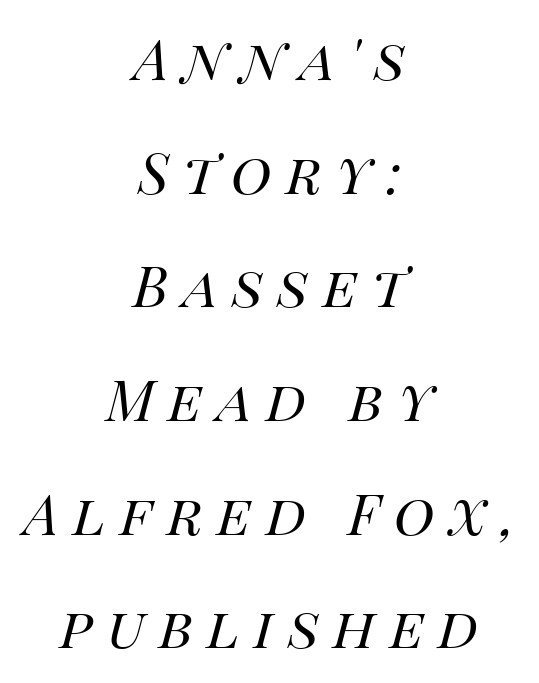
{"italic": "yes", "lean": "right", "slant_degrees": 14, "bold": "no", "weight": "regular", "width": "normal", "stroke_contrast": "high", "x_height": "large", "monospaced": "no", "underline": "no", "align": "center", "line_spacing": "loose", "line_spacing_ratio": 2.03, "letter_spacing": "wide", "letter_spacing_em": 0.25, "glyph_px": 56}
